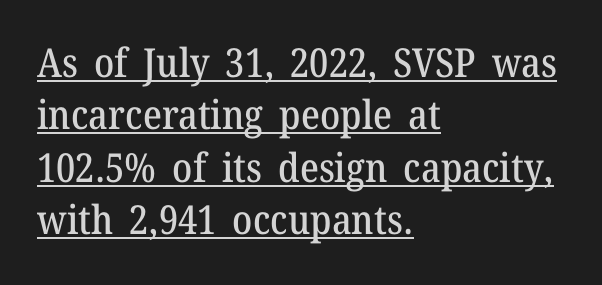
The image shows 40 px serif type, upright; set left-aligned, normal line spacing (1.31x), normal letter spacing, underlined; medium stroke contrast and a medium x-height.
